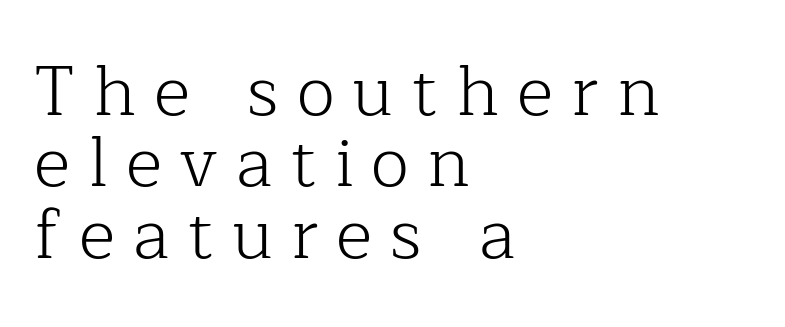
Q: Is the text bold? A: No.
Q: Is the text italic (slanted)? A: No, it is upright.
Q: Is the typeface a serif or a sans-serif typeface? A: Serif.
Q: Is the text underlined? A: No.
Q: How is the paragraph aligned? A: Left-aligned.
Q: Is the spacing between letters normal or unusually wide? A: Unusually wide.
Q: Is the spacing between lines tight, normal or loose? A: Tight.
Q: Width (condensed, normal, or wide)? A: Normal.
Q: Stroke contrast? A: Low.
Q: x-height? A: Medium.
Q: Monospaced? A: No.
